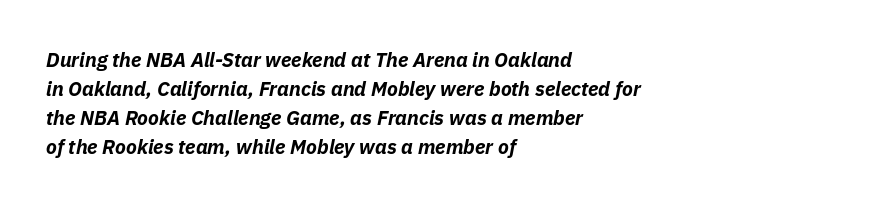
The gaps between neighbouring characters are ordinary and unremarkable. Every letter is thick-stroked: bold, no question. Horizontal bands of white between lines are of average thickness. The whole block is typeset with a tilt. Beneath every word, the page is bare.
